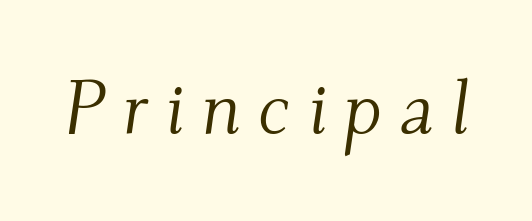
Q: Is the text bold? A: No.
Q: Is the text italic (slanted)? A: Yes, it leans right by about 9 degrees.
Q: Is the typeface a serif or a sans-serif typeface? A: Serif.
Q: Is the text underlined? A: No.
Q: Is the spacing between letters normal or unusually wide? A: Unusually wide.
Q: Width (condensed, normal, or wide)? A: Normal.
Q: Stroke contrast? A: Medium.
Q: x-height? A: Small.
Q: Monospaced? A: No.
